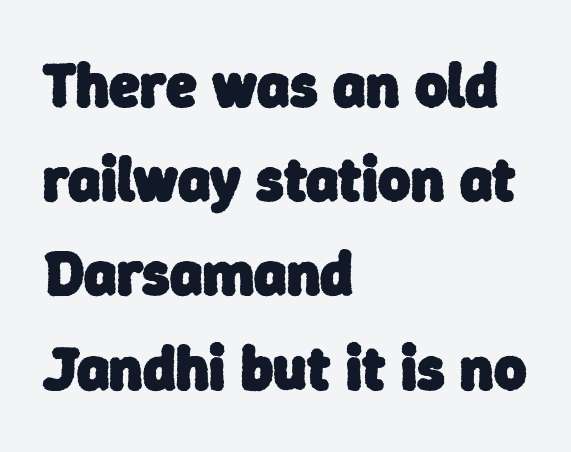
Letter spacing: default. Typeset ragged right — the left edge is the straight one. No word sits above an underline. Does the type have serifs? No, each stem ends abruptly.
